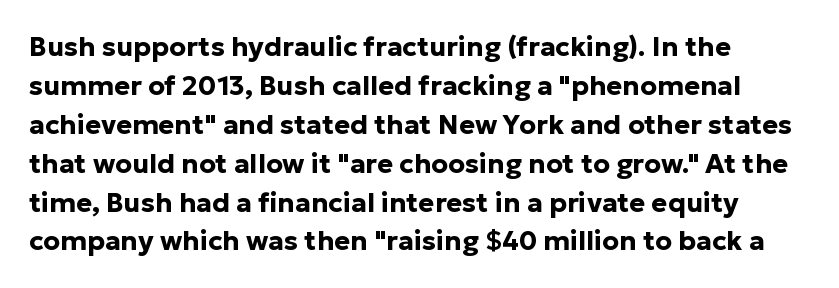
Line starts are locked; line ends wander. On the weight axis this lands at bold, roughly 700. Italic: no, the glyphs are upright roman. Glance below the letters and you will spot only blank space.
